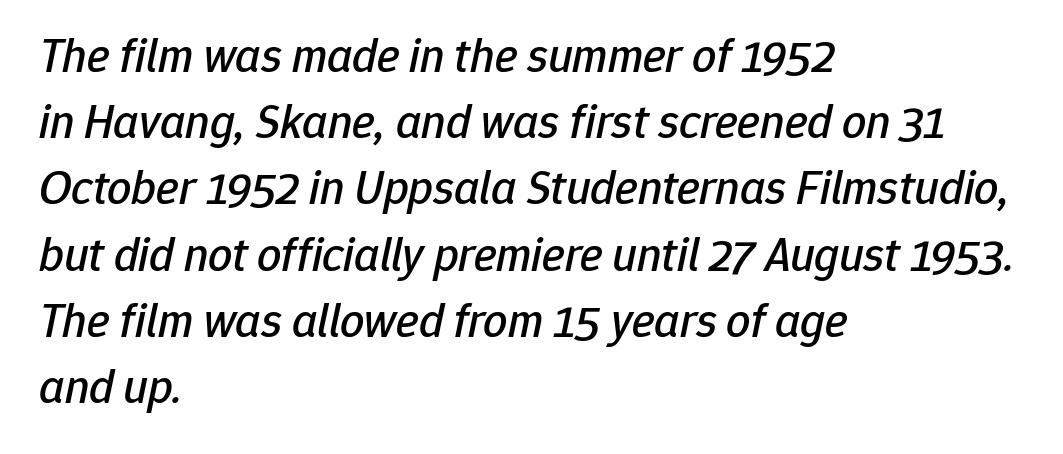
A classic flush-left, rag-right setting is used for this passage. The rendering uses natural spacing where letterforms have individual widths. Whoever set this chose a conventional vertical rhythm. The gaps between neighbouring characters are ordinary and unremarkable. The string is rendered with underlining switched off.
